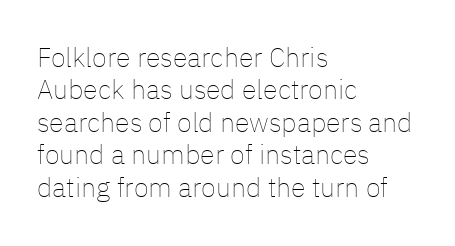
Q: Is the text bold? A: No.
Q: Is the text italic (slanted)? A: No, it is upright.
Q: Is the text underlined? A: No.
Q: How is the paragraph aligned? A: Left-aligned.
Q: Is the spacing between letters normal or unusually wide? A: Normal.
